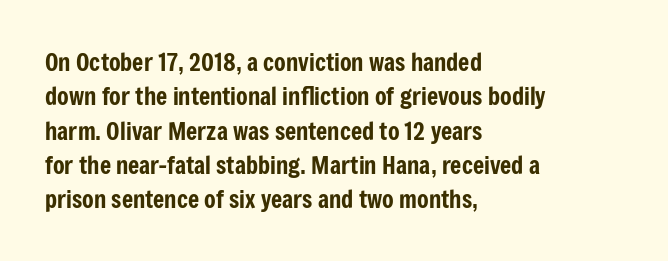
The rows are spaced the way most documents space them. Italic: no, the glyphs are upright roman. Reading down the block, your eye returns to a fixed left position each line. The words here are not underlined. Nothing unusual about the tracking: characters are spaced as the font intends.
